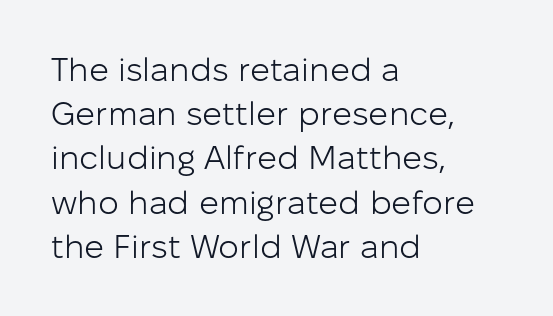
{"serif": "no", "italic": "no", "bold": "no", "weight": "light", "width": "normal", "stroke_contrast": "low", "x_height": "medium", "monospaced": "no", "underline": "no", "align": "left", "line_spacing": "normal", "line_spacing_ratio": 1.34, "letter_spacing": "normal", "letter_spacing_em": 0.0, "glyph_px": 33}
